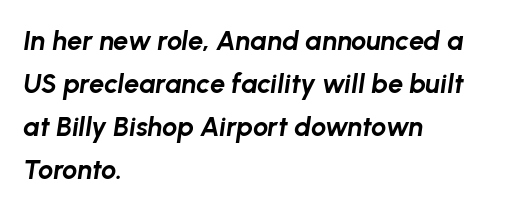
Compared with ordinary roman type, these characters are visibly tilted. No word sits above an underline. The typesetter chose a ragged-right arrangement here. Short note: letters normally spaced. The line-height multiplier appears to be the usual default.
